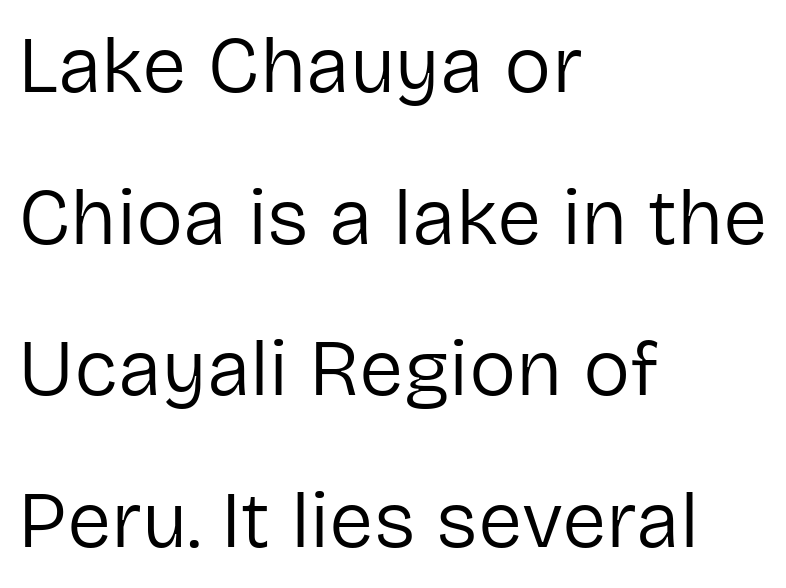
{"serif": "no", "italic": "no", "bold": "no", "weight": "regular", "width": "normal", "stroke_contrast": "low", "x_height": "medium", "monospaced": "no", "underline": "no", "align": "left", "line_spacing": "loose", "line_spacing_ratio": 1.92, "letter_spacing": "normal", "letter_spacing_em": 0.0, "glyph_px": 79}
